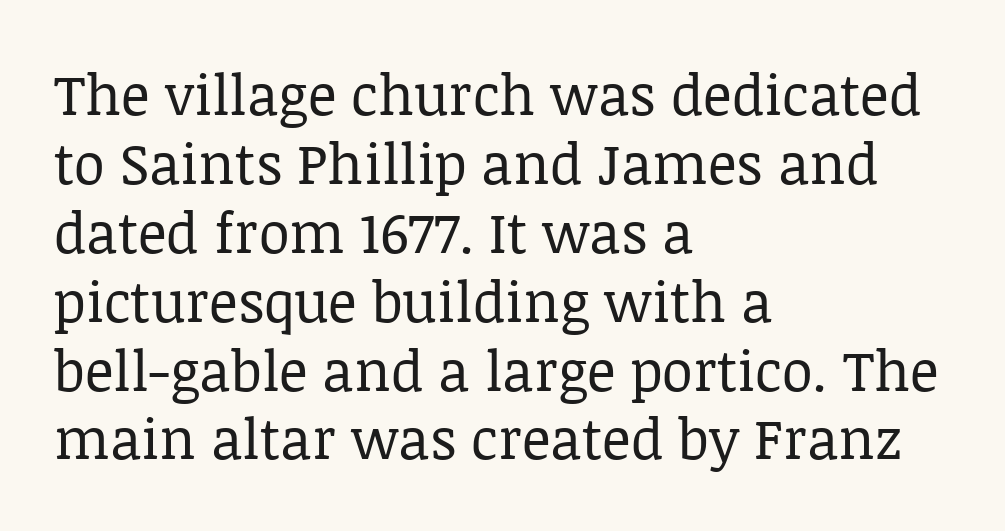
{"serif": "yes", "italic": "no", "bold": "no", "weight": "regular", "width": "normal", "stroke_contrast": "low", "x_height": "large", "monospaced": "no", "underline": "no", "align": "left", "line_spacing_ratio": 1.23, "letter_spacing": "normal", "letter_spacing_em": 0.0, "glyph_px": 56}
